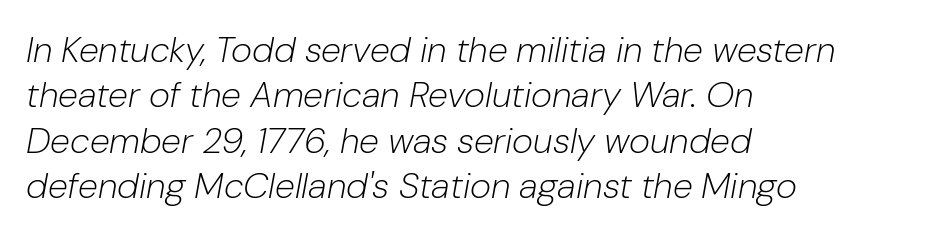
The image shows 36 px light type, italic (leaning right); set left-aligned, normal line spacing (1.26x), normal letter spacing, not underlined; low stroke contrast and a medium x-height.
